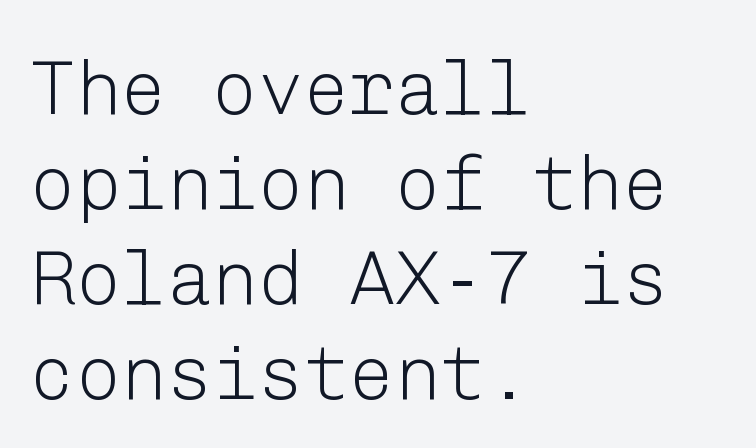
Q: Is the text bold? A: No.
Q: Is the text italic (slanted)? A: No, it is upright.
Q: Is the typeface a serif or a sans-serif typeface? A: Sans-serif.
Q: Is the text underlined? A: No.
Q: How is the paragraph aligned? A: Left-aligned.
Q: Is the spacing between letters normal or unusually wide? A: Normal.
Q: Is the spacing between lines tight, normal or loose? A: Normal.
Q: Width (condensed, normal, or wide)? A: Normal.
Q: Stroke contrast? A: Low.
Q: x-height? A: Medium.
